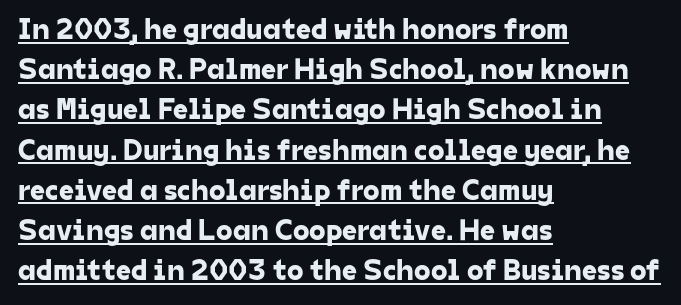
Q: Is the typeface a serif or a sans-serif typeface? A: Sans-serif.
Q: Is the text underlined? A: Yes.
Q: How is the paragraph aligned? A: Left-aligned.
Q: Is the spacing between letters normal or unusually wide? A: Normal.
Q: Is the spacing between lines tight, normal or loose? A: Normal.
Q: Width (condensed, normal, or wide)? A: Normal.
Q: Stroke contrast? A: Low.
Q: x-height? A: Medium.
Q: Monospaced? A: No.
